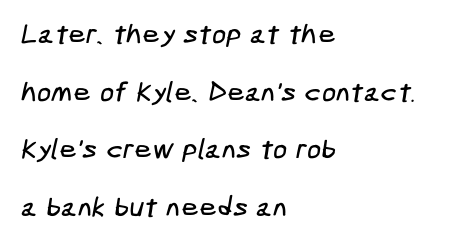
The foot of each line stays bare and open. These lines are composed in type without serifs. The space between consecutive lines is lavish. This rendering uses left alignment, leaving the right contour irregular.
